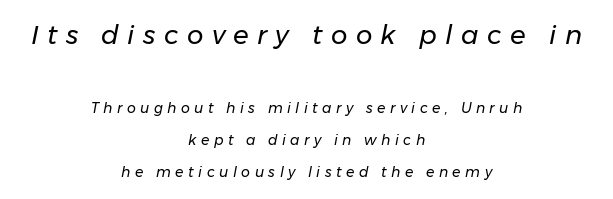
{"italic": "yes", "lean": "right", "slant_degrees": 11, "bold": "no", "underline": "no", "align": "center", "line_spacing": "loose", "line_spacing_ratio": 2.3, "letter_spacing": "wide", "letter_spacing_em": 0.32, "larger_block": "first", "size_ratio": 1.86, "glyph_px": 26}
